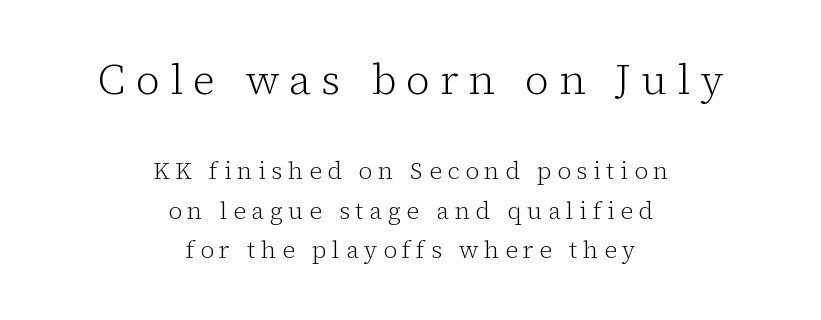
The image shows 42 px light serif type, upright; set centered, normal line spacing (1.64x), unusually wide letter spacing (+0.24 em), not underlined; the first (top) block is 1.75x larger; low stroke contrast and a medium x-height.
